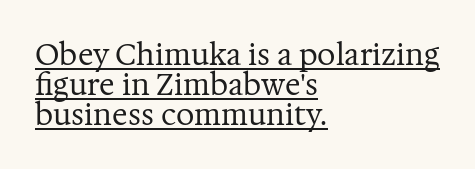
Q: Is the text bold? A: No.
Q: Is the text italic (slanted)? A: No, it is upright.
Q: Is the typeface a serif or a sans-serif typeface? A: Serif.
Q: Is the text underlined? A: Yes.
Q: How is the paragraph aligned? A: Left-aligned.
Q: Is the spacing between letters normal or unusually wide? A: Normal.
Q: Is the spacing between lines tight, normal or loose? A: Tight.
Q: Width (condensed, normal, or wide)? A: Normal.
Q: Stroke contrast? A: Medium.
Q: x-height? A: Medium.
Q: Monospaced? A: No.
